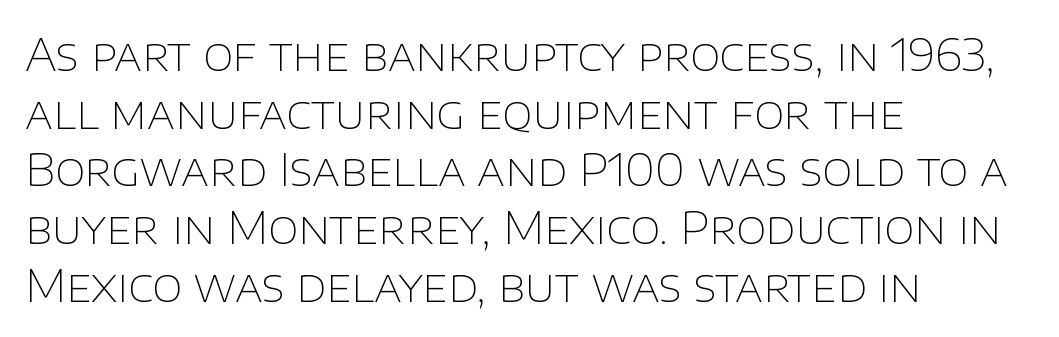
The image shows 44 px thin sans-serif type, upright; set left-aligned, normal line spacing (1.31x), normal letter spacing, not underlined; low stroke contrast and a large x-height.
